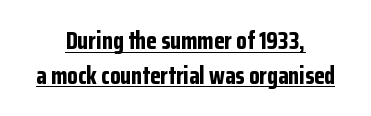
The image shows 24 px bold type, upright; set centered, normal line spacing (1.44x), normal letter spacing, underlined.
